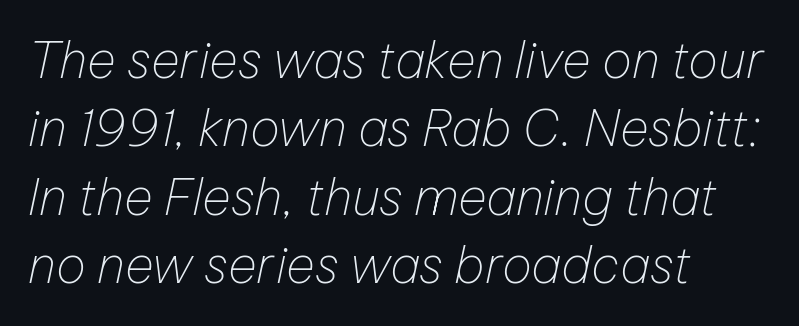
Type without underlining. You could not count columns in this text — the font is proportionally spaced. The specimen reads as italic at a glance. The lines are quadded left. A quiet, ordinary-to-light weight characterises the typeface. Regular leading.
